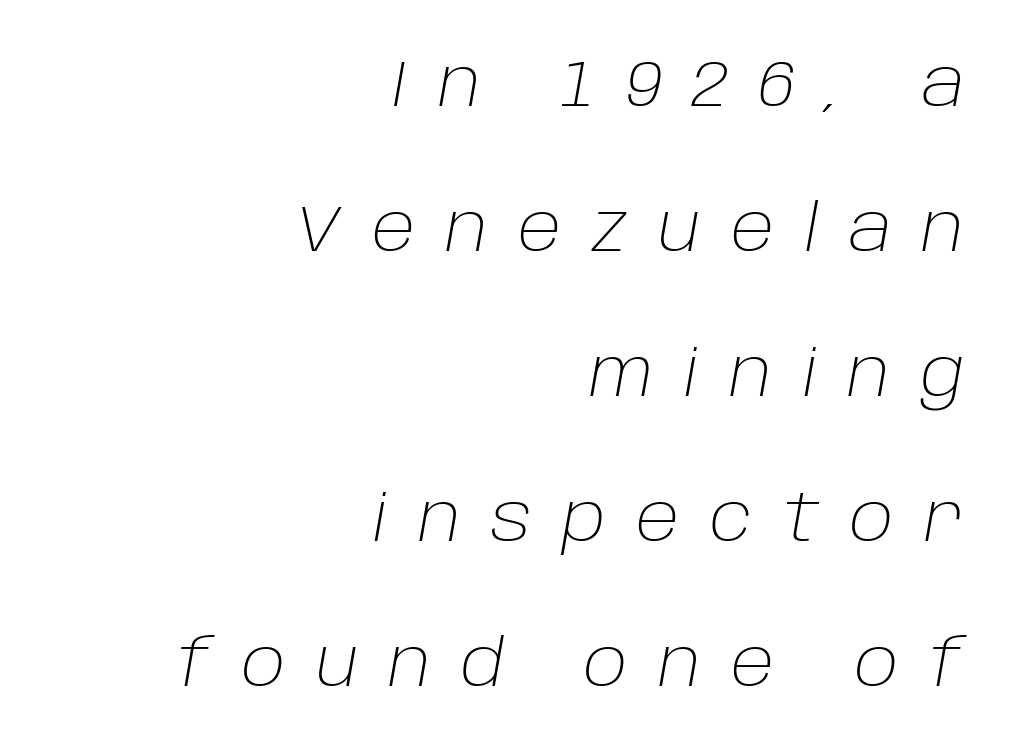
Lines of text with bare space underneath. Loose tracking; the words dissolve into strings of separated letters. Every character sits at an angle, as italics do. The paragraph has a hard right edge and a soft left edge. Varying glyph widths throughout — classic text-font behaviour. The typesetting does not lean heavy: it is not bold.
